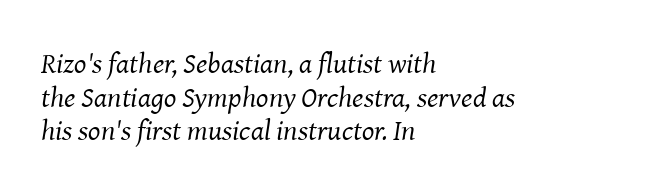
Q: Is the text bold? A: No.
Q: Is the text italic (slanted)? A: Yes, it leans right by about 8 degrees.
Q: Is the typeface a serif or a sans-serif typeface? A: Serif.
Q: Is the text underlined? A: No.
Q: How is the paragraph aligned? A: Left-aligned.
Q: Is the spacing between letters normal or unusually wide? A: Normal.
Q: Width (condensed, normal, or wide)? A: Normal.
Q: Stroke contrast? A: Medium.
Q: x-height? A: Medium.
Q: Monospaced? A: No.
